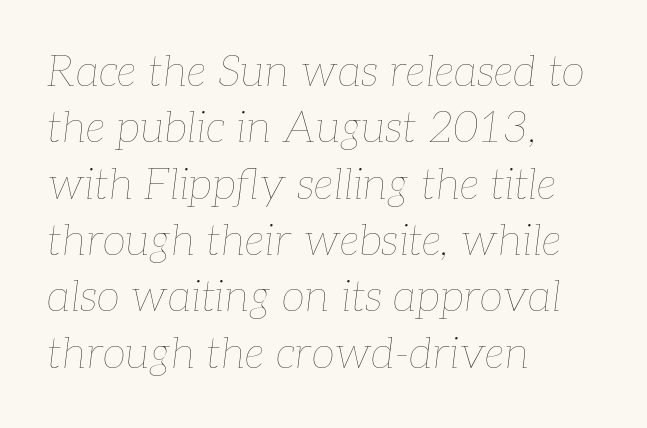
The image shows 43 px thin type, italic (leaning right); set left-aligned, normal line spacing (1.31x), normal letter spacing, not underlined; low stroke contrast and a medium x-height.
